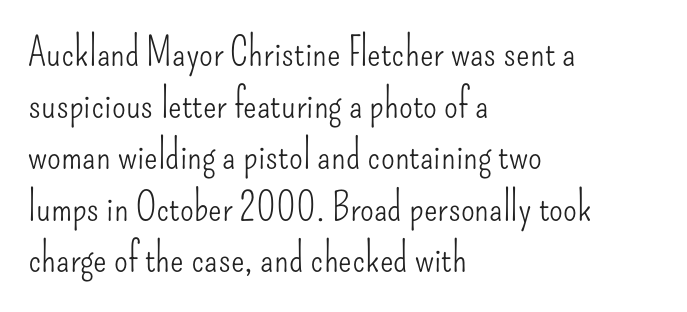
{"serif": "no", "italic": "no", "bold": "no", "weight": "light", "width": "condensed", "stroke_contrast": "low", "x_height": "small", "monospaced": "no", "underline": "no", "align": "left", "line_spacing": "normal", "line_spacing_ratio": 1.29, "letter_spacing": "normal", "letter_spacing_em": 0.0, "glyph_px": 40}
